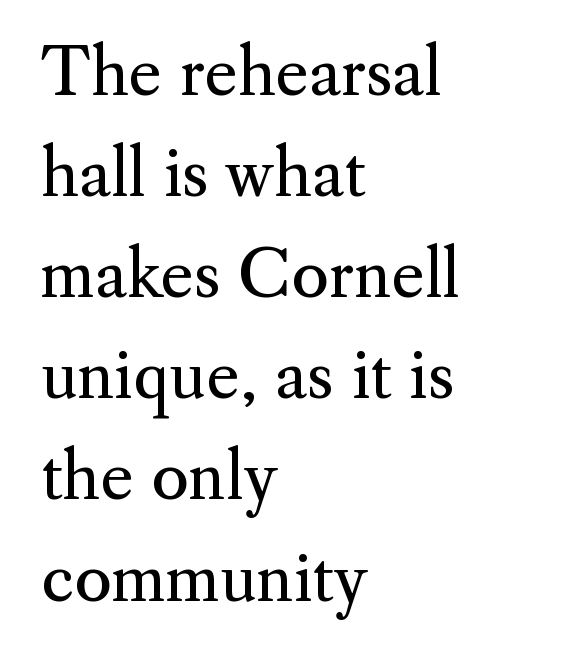
Observe the ordinary spacing: letters are neighbours, not strangers. Ordinary non-slanted type is in use. On a weight scale, this lands at 450 or below. If you drew a ruler down the left edge, every line would touch it.
